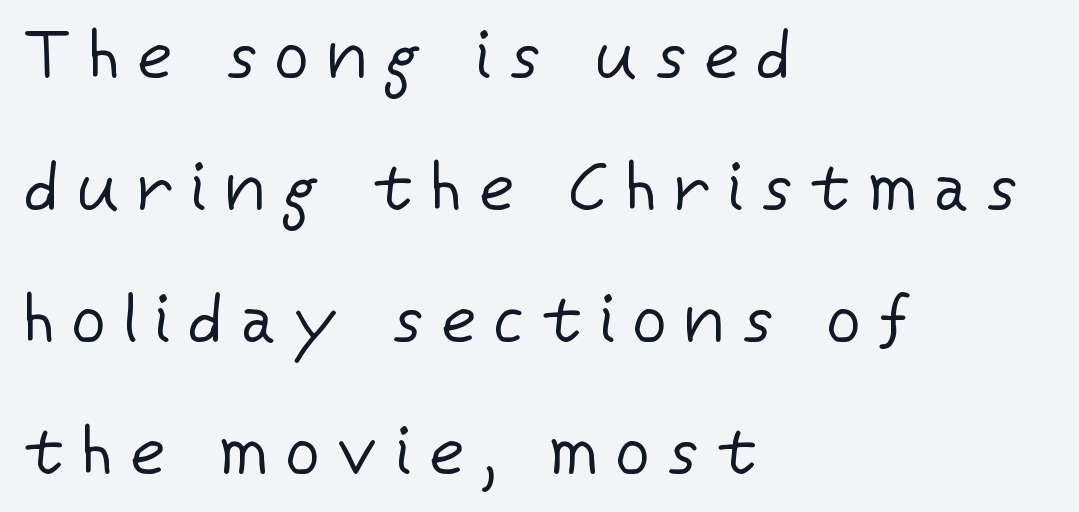
{"serif": "no", "italic": "no", "bold": "no", "weight": "regular", "width": "normal", "stroke_contrast": "low", "x_height": "medium", "monospaced": "no", "underline": "no", "align": "left", "line_spacing": "loose", "line_spacing_ratio": 1.97, "letter_spacing": "wide", "letter_spacing_em": 0.27, "glyph_px": 67}
